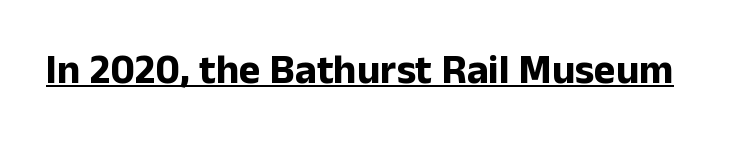
The image shows 41 px bold sans-serif type, upright; set normal letter spacing, underlined; low stroke contrast and a medium x-height.
